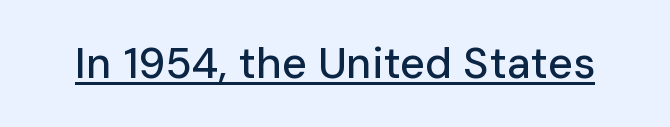
Q: Is the text italic (slanted)? A: No, it is upright.
Q: Is the typeface a serif or a sans-serif typeface? A: Sans-serif.
Q: Is the text underlined? A: Yes.
Q: Is the spacing between letters normal or unusually wide? A: Normal.
Q: Width (condensed, normal, or wide)? A: Normal.
Q: Stroke contrast? A: Low.
Q: x-height? A: Medium.
Q: Monospaced? A: No.
